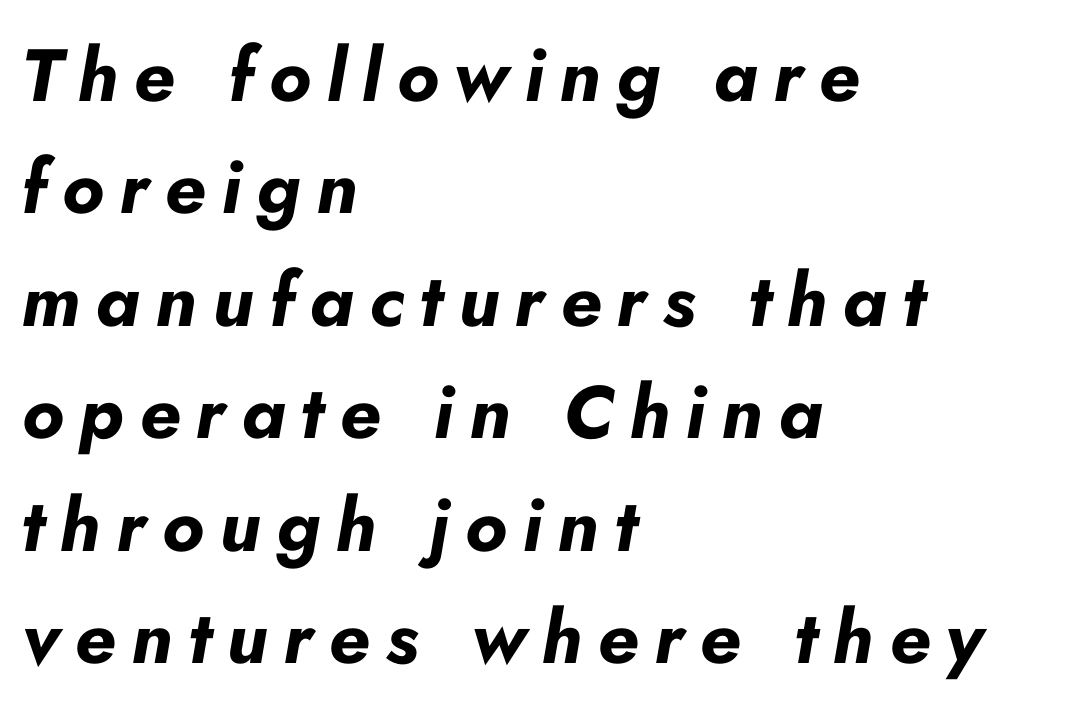
The image shows 74 px bold type, italic (leaning right); set left-aligned, normal line spacing (1.52x), unusually wide letter spacing (+0.21 em), not underlined; low stroke contrast and a small x-height.
